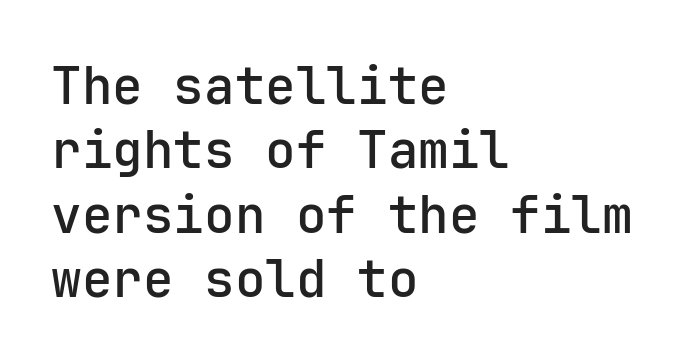
The image shows 51 px sans-serif type, upright, monospaced; set left-aligned, normal line spacing (1.26x), normal letter spacing, not underlined; low stroke contrast and a medium x-height.
